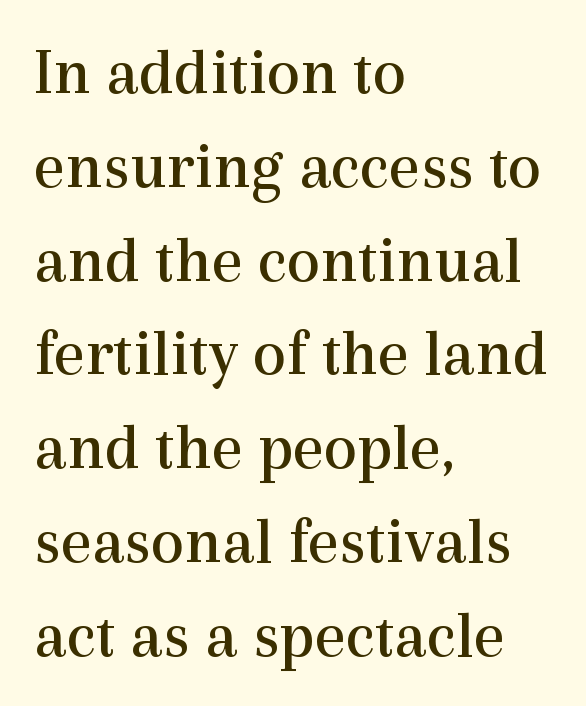
Q: Is the text bold? A: No.
Q: Is the text italic (slanted)? A: No, it is upright.
Q: Is the typeface a serif or a sans-serif typeface? A: Serif.
Q: Is the text underlined? A: No.
Q: How is the paragraph aligned? A: Left-aligned.
Q: Is the spacing between letters normal or unusually wide? A: Normal.
Q: Is the spacing between lines tight, normal or loose? A: Normal.
Q: Width (condensed, normal, or wide)? A: Normal.
Q: x-height? A: Medium.
Q: Monospaced? A: No.
